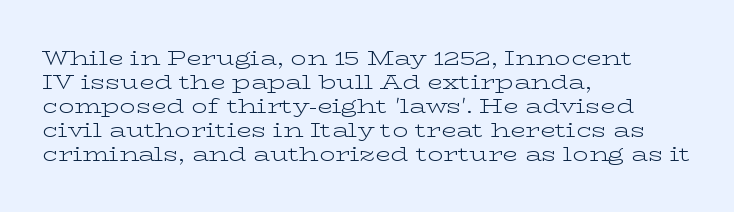
Descenders are the only things crossing below the line. Letters have the restrained weight of plain body copy at most. Where is the straight margin? On the left. Between one letter and the next there's only the usual sliver of space.
